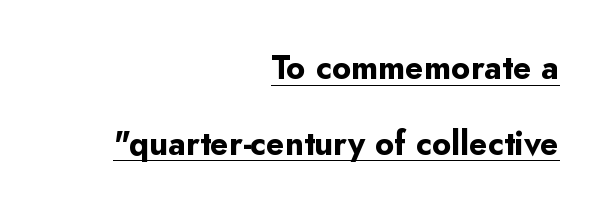
The image shows 33 px bold sans-serif type, upright; set right-aligned, loose line spacing (2.29x), normal letter spacing, underlined; low stroke contrast and a small x-height.
